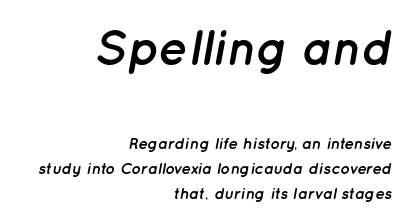
The passage is arranged like a letterhead date or caption credit — flush right. Nobody drew a line under any word here. Character size in the leading block exceeds that of the trailing block. This rendering leaves character spacing at its baseline value.
